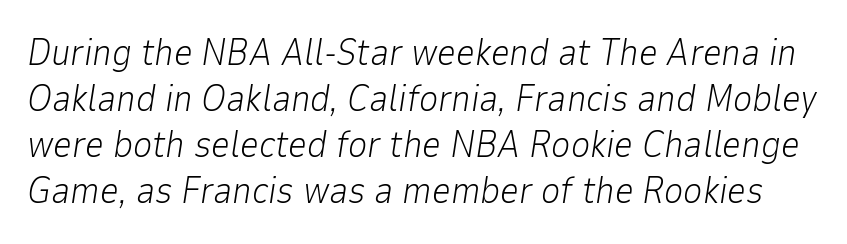
The image shows 37 px light type, italic (leaning right); set line spacing 1.24x, normal letter spacing, not underlined; low stroke contrast and a medium x-height.
